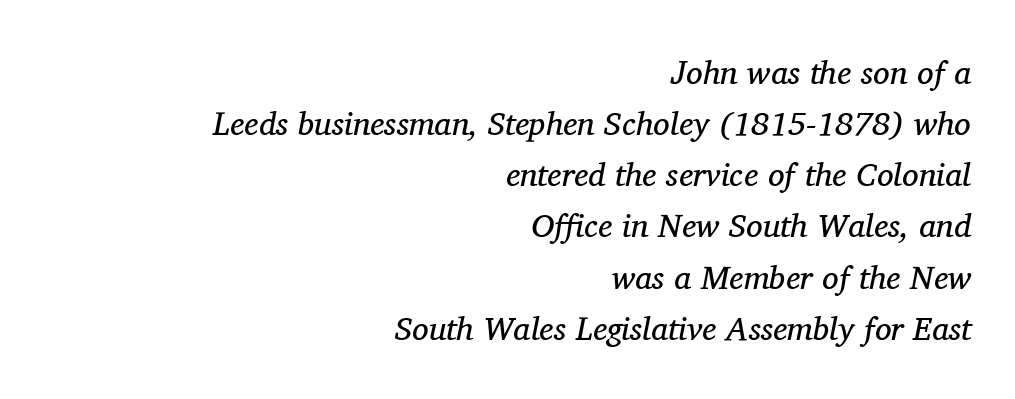
{"serif": "yes", "italic": "yes", "lean": "right", "slant_degrees": 11, "bold": "no", "weight": "regular", "width": "normal", "stroke_contrast": "medium", "x_height": "medium", "monospaced": "no", "underline": "no", "align": "right", "line_spacing": "normal", "line_spacing_ratio": 1.55, "letter_spacing": "normal", "letter_spacing_em": 0.0, "glyph_px": 33}
